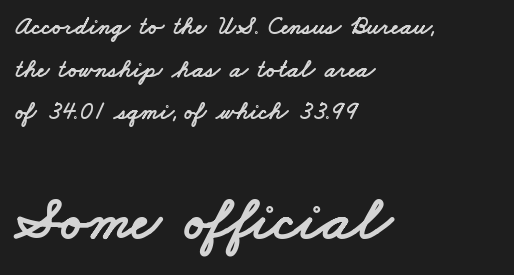
{"serif": "no", "width": "wide", "stroke_contrast": "low", "x_height": "small", "monospaced": "no", "underline": "no", "align": "left", "line_spacing_ratio": 1.71, "letter_spacing": "normal", "letter_spacing_em": 0.0, "larger_block": "second", "size_ratio": 2.52, "glyph_px": 63}
